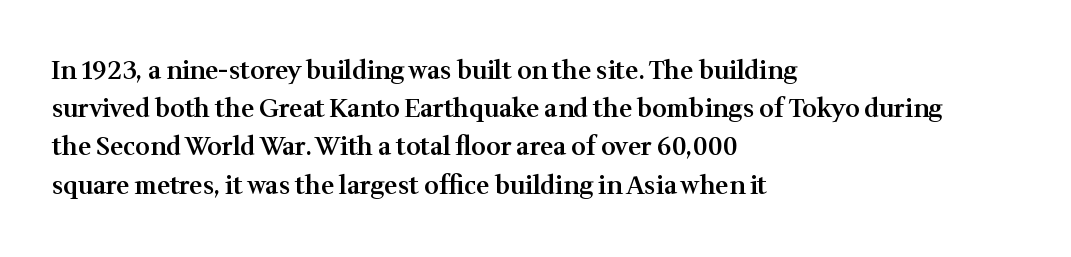
Q: Is the text bold? A: Semi-bold.
Q: Is the text italic (slanted)? A: No, it is upright.
Q: Is the text underlined? A: No.
Q: How is the paragraph aligned? A: Left-aligned.
Q: Is the spacing between letters normal or unusually wide? A: Normal.
Q: Is the spacing between lines tight, normal or loose? A: Normal.
